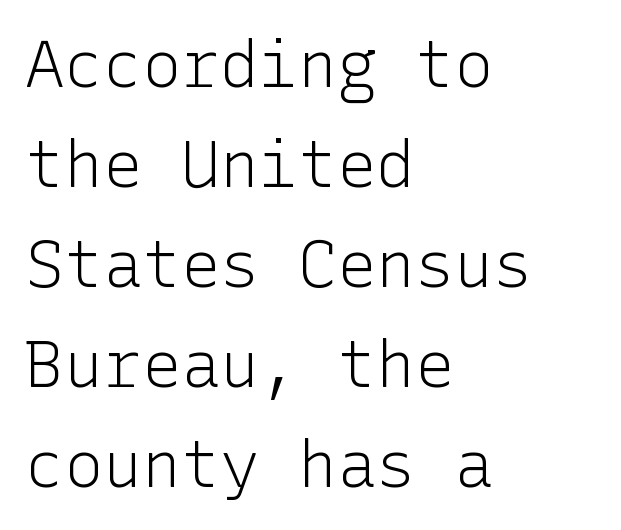
Q: Is the text bold? A: No.
Q: Is the text italic (slanted)? A: No, it is upright.
Q: Is the typeface a serif or a sans-serif typeface? A: Sans-serif.
Q: Is the text underlined? A: No.
Q: How is the paragraph aligned? A: Left-aligned.
Q: Is the spacing between letters normal or unusually wide? A: Normal.
Q: Is the spacing between lines tight, normal or loose? A: Normal.
Q: Width (condensed, normal, or wide)? A: Normal.
Q: Stroke contrast? A: Low.
Q: x-height? A: Medium.
